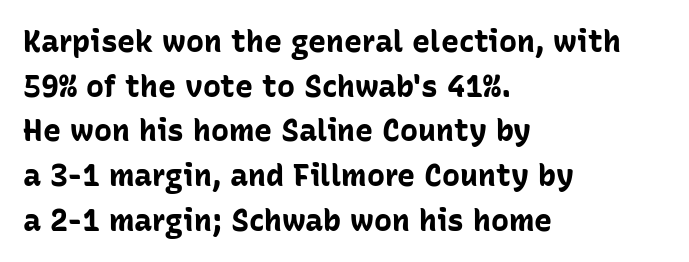
The passage shown is not underscored anywhere. In terms of weight, the rendering is a true, heavy bold. This rendering leaves character spacing at its baseline value. Character widths vary here, with narrow letters taking less room than wide ones.
